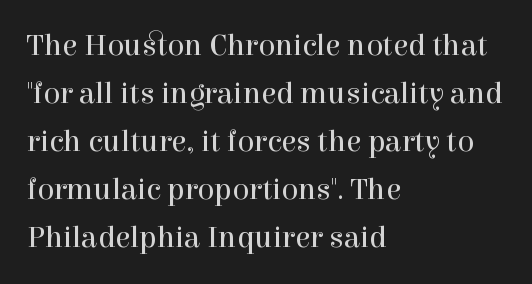
The image shows 31 px regular-weight serif type, upright; set left-aligned, normal line spacing (1.55x), normal letter spacing, not underlined; a medium x-height.
